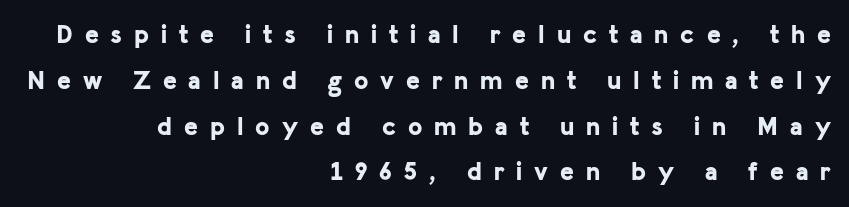
Unmarked baselines from the first word to the last. Compared with an ordinary text face, these strokes are far heavier — a full bold. These lines have a slow, spaced-out rhythm from letter to letter. The specimen reads as upright at a glance. Notice how the passage keeps a crisp vertical edge on the right only.
